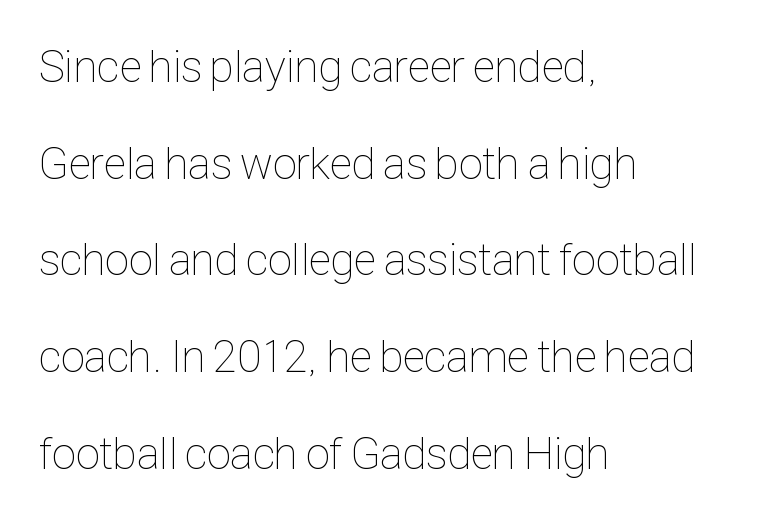
Spacing verdict: proportional, widths tailored to each character. Think standard paragraph weight, or any step lighter than that. Reading down the column, the eye jumps a long way to each next line. Observe the ordinary spacing: letters are neighbours, not strangers.
